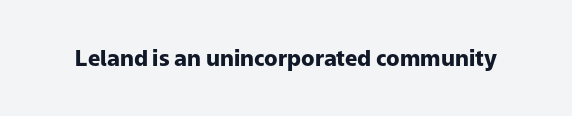
{"italic": "no", "bold": "yes", "underline": "no", "letter_spacing": "normal", "letter_spacing_em": 0.0, "glyph_px": 22}
